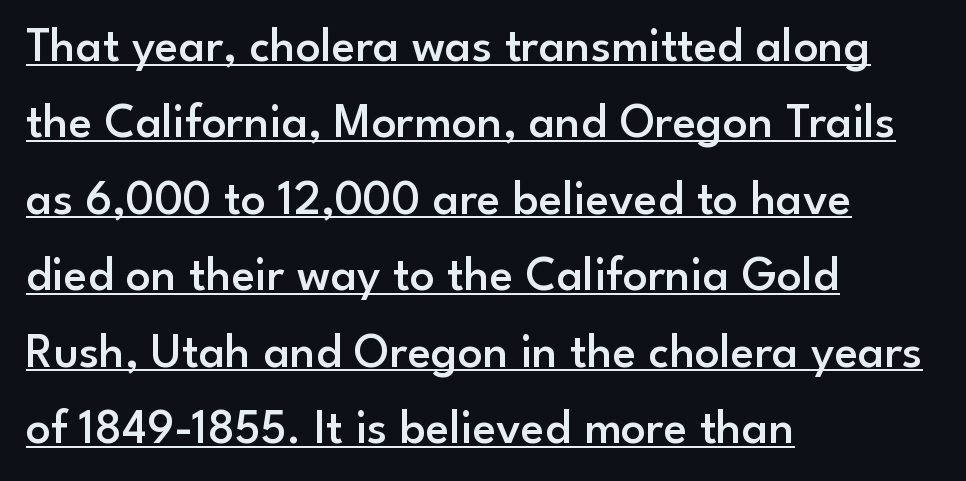
The image shows 49 px semibold sans-serif type, upright; set left-aligned, normal line spacing (1.56x), normal letter spacing, underlined; low stroke contrast and a small x-height.
